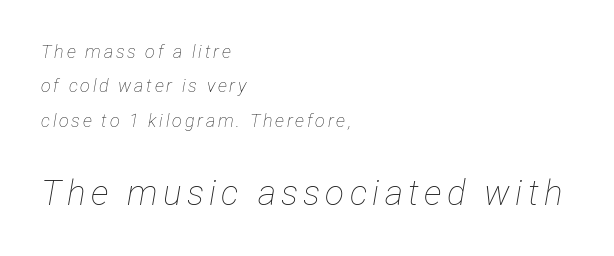
The image shows 35 px thin, condensed type, italic (leaning right); set left-aligned, loose line spacing (1.91x), not underlined; the second (bottom) block is 1.94x larger; low stroke contrast and a medium x-height.
